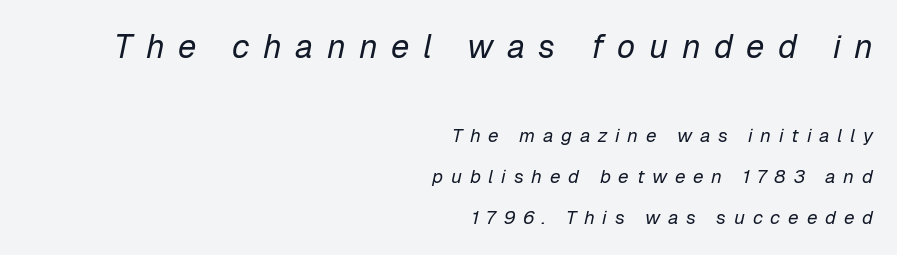
{"italic": "yes", "lean": "right", "slant_degrees": 12, "bold": "no", "weight": "regular", "width": "normal", "stroke_contrast": "low", "x_height": "medium", "monospaced": "no", "underline": "no", "align": "right", "line_spacing": "loose", "line_spacing_ratio": 2.17, "letter_spacing": "wide", "letter_spacing_em": 0.41, "larger_block": "first", "size_ratio": 1.74, "glyph_px": 33}
